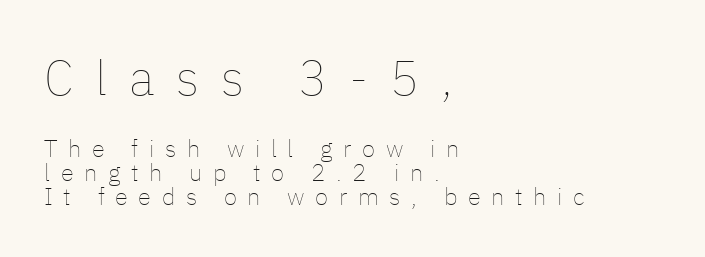
{"italic": "no", "bold": "no", "weight": "thin", "width": "normal", "stroke_contrast": "low", "x_height": "medium", "monospaced": "no", "underline": "no", "align": "left", "line_spacing": "tight", "line_spacing_ratio": 1.0, "letter_spacing": "wide", "letter_spacing_em": 0.44, "larger_block": "first", "size_ratio": 2.04, "glyph_px": 49}
